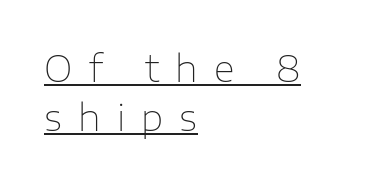
{"serif": "no", "italic": "no", "bold": "no", "weight": "thin", "width": "normal", "stroke_contrast": "low", "x_height": "medium", "monospaced": "no", "underline": "yes", "align": "left", "line_spacing": "normal", "line_spacing_ratio": 1.36, "letter_spacing": "wide", "letter_spacing_em": 0.45, "glyph_px": 36}
